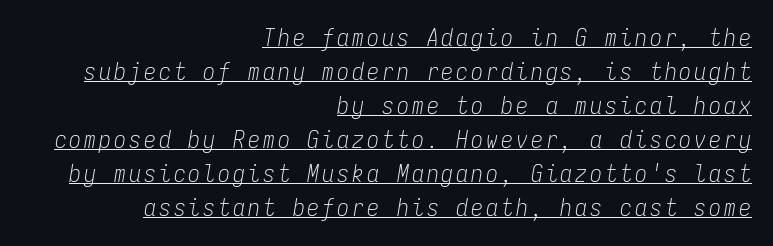
The rendering uses a moderate line-height, typical for paragraphs. Does a line run under the words? Yes, clearly. Heft: none added — not bold. Italic: yes, the glyphs are oblique. A student would call this right alignment; a typographer would say flush right, rag left.
